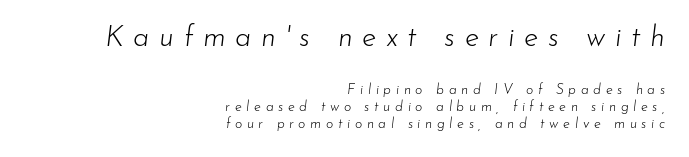
Q: Is the text bold? A: No.
Q: Is the text italic (slanted)? A: Yes, it leans right by about 7 degrees.
Q: Is the text underlined? A: No.
Q: How is the paragraph aligned? A: Right-aligned.
Q: Is the spacing between letters normal or unusually wide? A: Unusually wide.
Q: Which block of text is set in a larger size, the first (top) or the second (bottom)? A: The first (top) one.
Q: Width (condensed, normal, or wide)? A: Normal.
Q: Stroke contrast? A: Low.
Q: x-height? A: Small.
Q: Monospaced? A: No.
